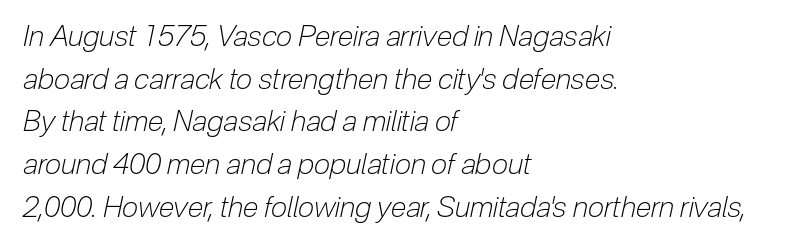
Every row of glyphs begins at an identical x-position on the left. Default kerning and tracking; the words read as compact shapes. If you measured baseline to baseline, you'd find a middling distance. The whole block is typeset with a tilt.
